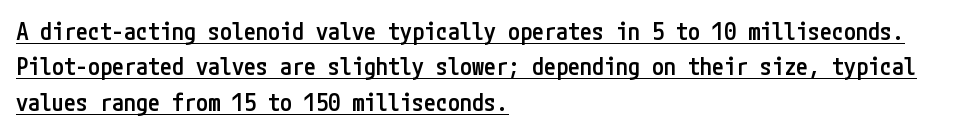
{"italic": "no", "bold": "semi", "underline": "yes", "align": "left", "line_spacing": "normal", "line_spacing_ratio": 1.47, "letter_spacing": "normal", "letter_spacing_em": 0.0, "glyph_px": 24}
